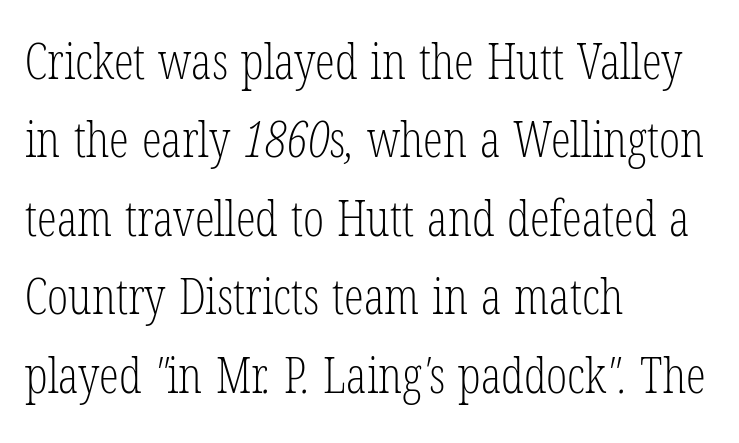
Q: Is the text bold? A: No.
Q: Is the typeface a serif or a sans-serif typeface? A: Serif.
Q: Is the text underlined? A: No.
Q: How is the paragraph aligned? A: Left-aligned.
Q: Is the spacing between letters normal or unusually wide? A: Normal.
Q: Is the spacing between lines tight, normal or loose? A: Normal.
Q: Width (condensed, normal, or wide)? A: Condensed.
Q: Stroke contrast? A: Low.
Q: x-height? A: Medium.
Q: Monospaced? A: No.
